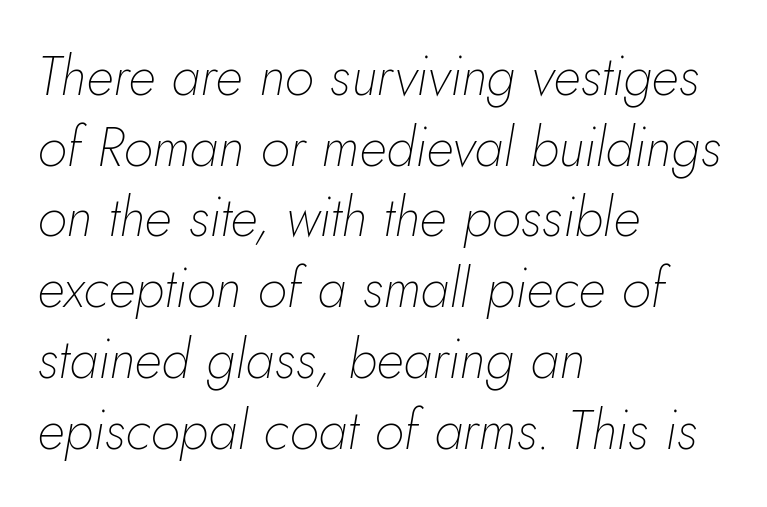
Q: Is the text bold? A: No.
Q: Is the text italic (slanted)? A: Yes, it leans right by about 5 degrees.
Q: Is the text underlined? A: No.
Q: How is the paragraph aligned? A: Left-aligned.
Q: Is the spacing between letters normal or unusually wide? A: Normal.
Q: Is the spacing between lines tight, normal or loose? A: Normal.
Q: Width (condensed, normal, or wide)? A: Normal.
Q: Stroke contrast? A: Low.
Q: x-height? A: Small.
Q: Monospaced? A: No.
